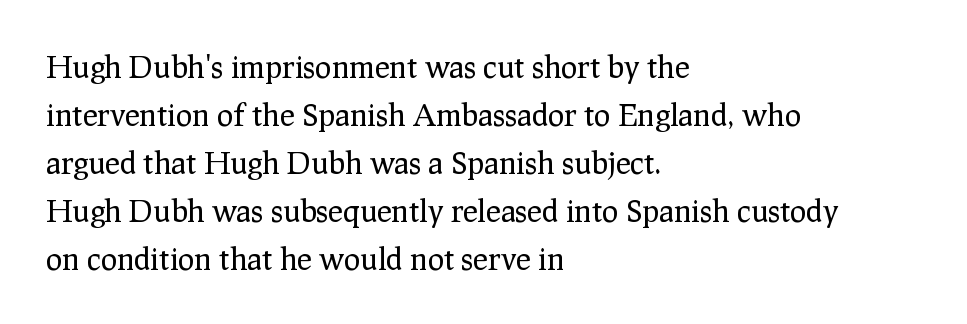
Q: Is the text bold? A: No.
Q: Is the text italic (slanted)? A: No, it is upright.
Q: Is the typeface a serif or a sans-serif typeface? A: Serif.
Q: Is the text underlined? A: No.
Q: How is the paragraph aligned? A: Left-aligned.
Q: Is the spacing between letters normal or unusually wide? A: Normal.
Q: Is the spacing between lines tight, normal or loose? A: Normal.
Q: Width (condensed, normal, or wide)? A: Normal.
Q: Stroke contrast? A: Low.
Q: x-height? A: Medium.
Q: Monospaced? A: No.
